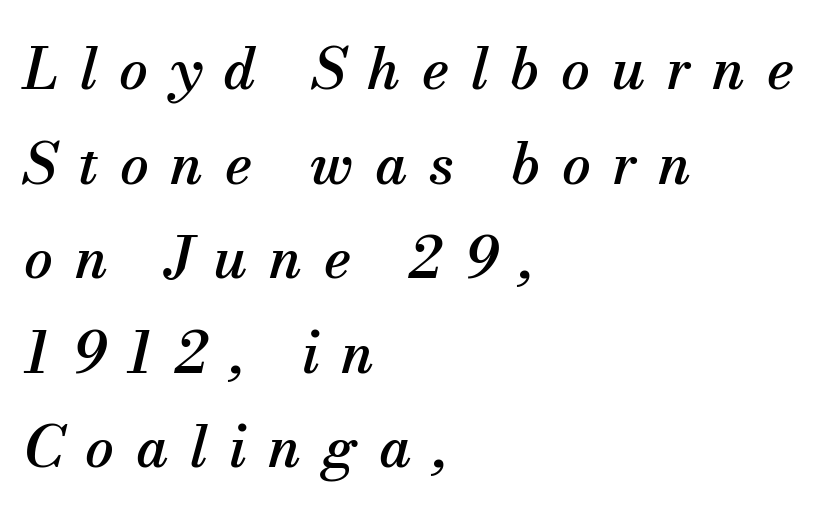
Q: Is the text italic (slanted)? A: Yes, it leans right by about 13 degrees.
Q: Is the typeface a serif or a sans-serif typeface? A: Serif.
Q: Is the text underlined? A: No.
Q: How is the paragraph aligned? A: Left-aligned.
Q: Is the spacing between letters normal or unusually wide? A: Unusually wide.
Q: Is the spacing between lines tight, normal or loose? A: Normal.
Q: Width (condensed, normal, or wide)? A: Normal.
Q: Stroke contrast? A: Medium.
Q: x-height? A: Small.
Q: Monospaced? A: No.
